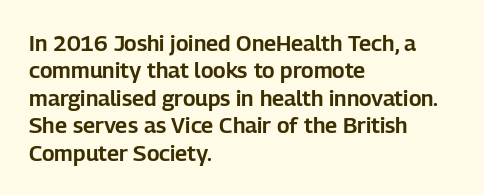
Q: Is the text italic (slanted)? A: No, it is upright.
Q: Is the text underlined? A: No.
Q: How is the paragraph aligned? A: Left-aligned.
Q: Is the spacing between letters normal or unusually wide? A: Normal.
Q: Is the spacing between lines tight, normal or loose? A: Normal.
